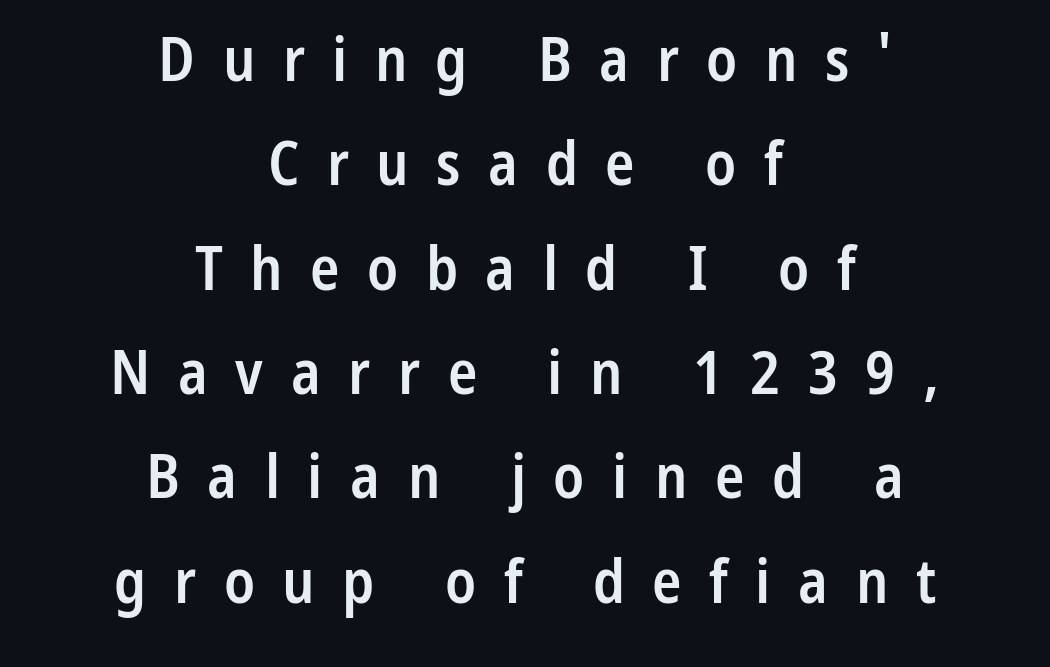
{"serif": "no", "italic": "no", "bold": "semi", "weight": "semibold", "width": "condensed", "stroke_contrast": "low", "x_height": "medium", "monospaced": "no", "underline": "no", "align": "center", "line_spacing_ratio": 1.71, "letter_spacing": "wide", "letter_spacing_em": 0.45, "glyph_px": 61}
